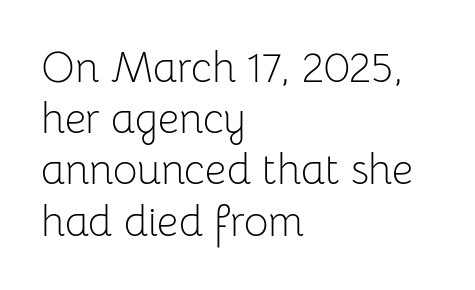
Rule under the text: the space is simply empty. This sample has the flowing, uneven cadence of proportional lettering. Teacher's note: observe the even left margin — that is flush-left alignment. Upright lettering throughout. What kind of face is this? One without serifs — a sans.
